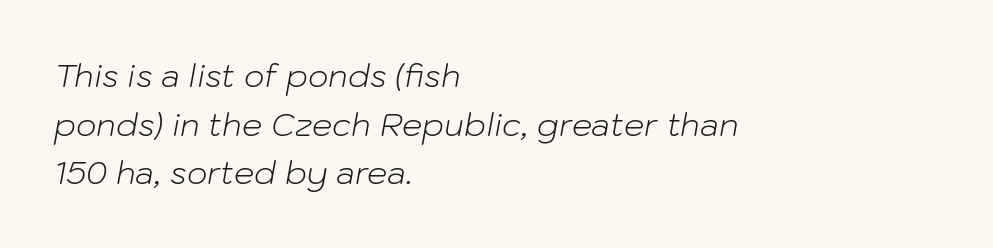
{"italic": "yes", "lean": "right", "slant_degrees": 10, "bold": "no", "weight": "light", "width": "normal", "stroke_contrast": "low", "x_height": "medium", "monospaced": "no", "underline": "no", "align": "left", "line_spacing": "normal", "line_spacing_ratio": 1.52, "letter_spacing": "normal", "letter_spacing_em": 0.0, "glyph_px": 32}
